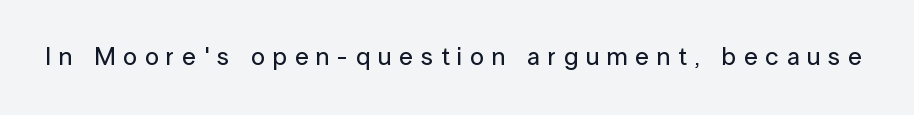
{"italic": "no", "underline": "no", "letter_spacing": "wide", "letter_spacing_em": 0.31, "glyph_px": 25}
